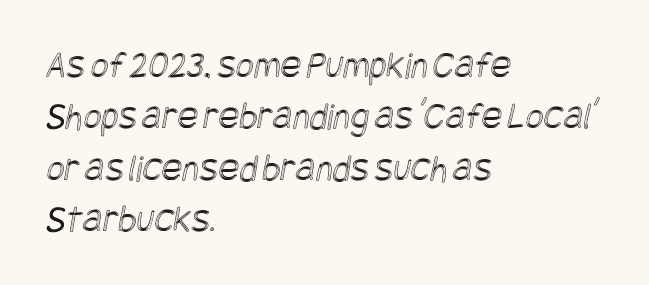
The image shows 39 px condensed type; set left-aligned, normal line spacing (1.32x), normal letter spacing, not underlined; a large x-height.
